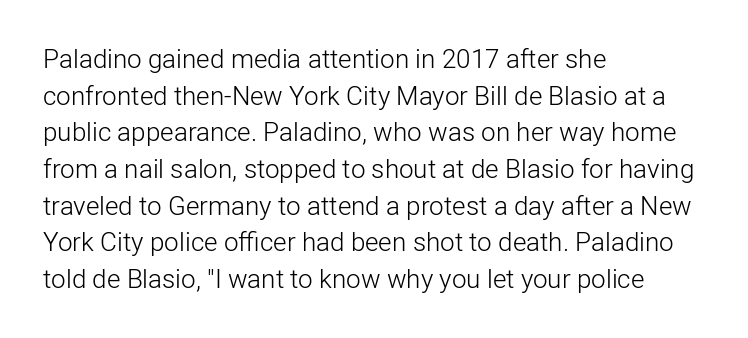
Q: Is the text bold? A: No.
Q: Is the text italic (slanted)? A: No, it is upright.
Q: Is the text underlined? A: No.
Q: How is the paragraph aligned? A: Left-aligned.
Q: Is the spacing between letters normal or unusually wide? A: Normal.
Q: Is the spacing between lines tight, normal or loose? A: Normal.
